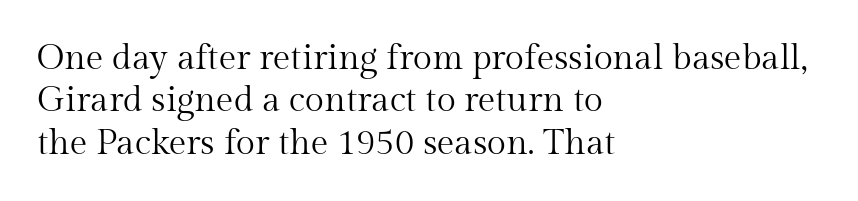
The image shows 35 px regular-weight serif type, upright; set left-aligned, line spacing 1.21x, normal letter spacing, not underlined; medium stroke contrast and a medium x-height.
